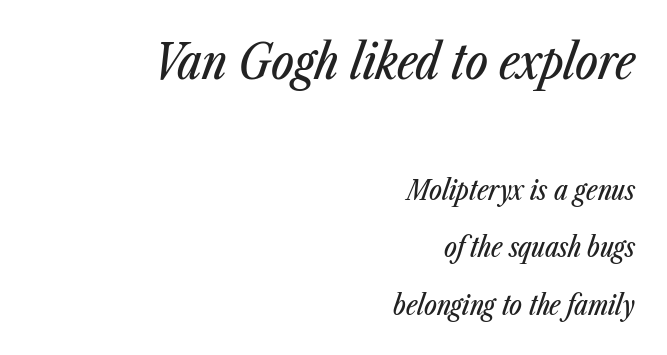
The image shows 48 px condensed type, italic (leaning right); set right-aligned, loose line spacing (2.13x), normal letter spacing, not underlined; the first (top) block is 1.78x larger; low stroke contrast and a medium x-height.
